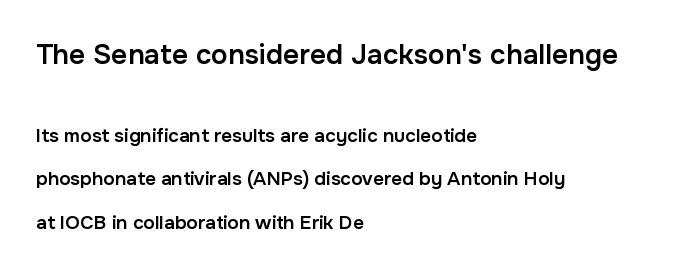
A student would notice the top passage is typeset larger than what follows. A somewhat darkened texture: the type is semibold rather than bold. Character widths vary here, with narrow letters taking less room than wide ones. Here the glyphs are tracked normally, forming tight word shapes. The characters display no serif detailing; their extremities are plain.
